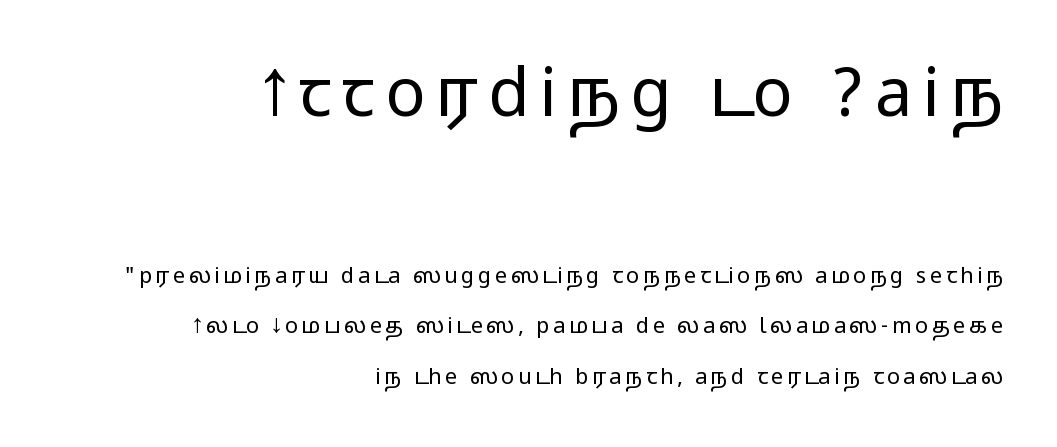
Q: Is the text italic (slanted)? A: No, it is upright.
Q: Is the typeface a serif or a sans-serif typeface? A: Sans-serif.
Q: Is the text underlined? A: No.
Q: How is the paragraph aligned? A: Right-aligned.
Q: Is the spacing between lines tight, normal or loose? A: Loose.
Q: Which block of text is set in a larger size, the first (top) or the second (bottom)? A: The first (top) one.
Q: Width (condensed, normal, or wide)? A: Wide.
Q: Stroke contrast? A: Medium.
Q: Monospaced? A: No.
